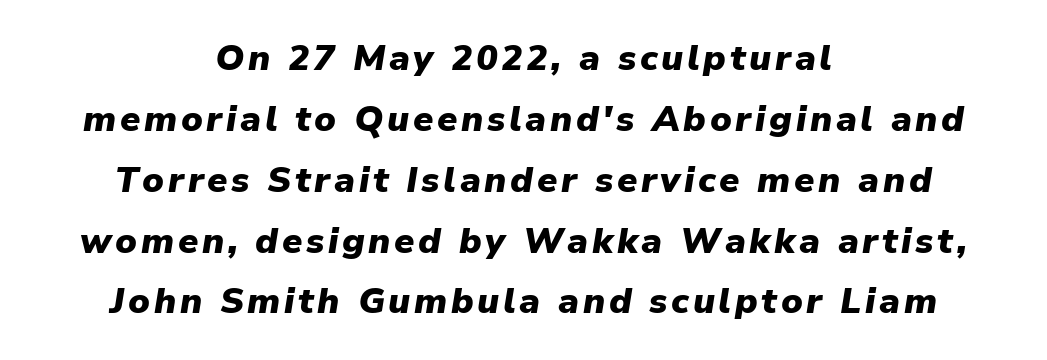
The image shows 36 px heavy type, italic (leaning right); set centered, normal line spacing (1.69x), not underlined; low stroke contrast and a medium x-height.
